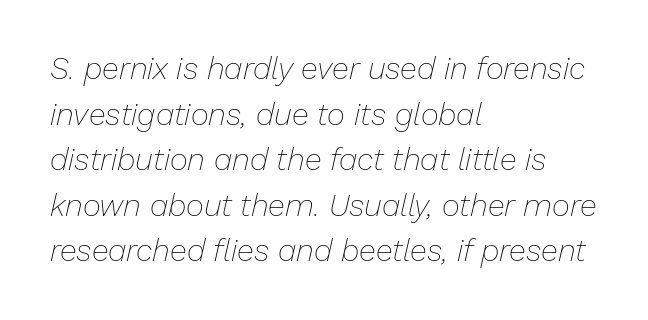
The image shows 31 px thin type, italic (leaning right); set left-aligned, normal line spacing (1.47x), normal letter spacing, not underlined; low stroke contrast and a medium x-height.
